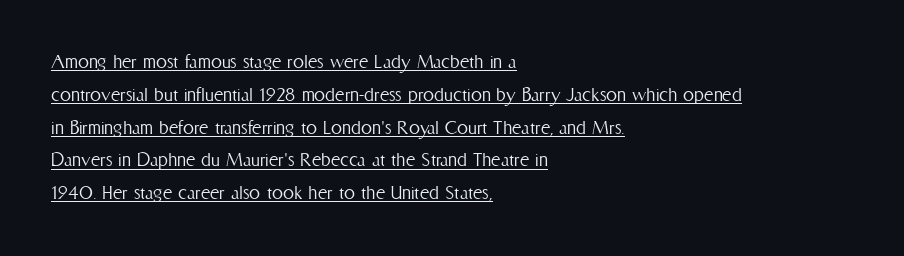
Like a heading marked for emphasis, these lines bear an underscore. Where is the straight margin? On the left. Honestly, the letter spacing is just normal — you wouldn't notice it. A typesetter would mark this as roman, not italic.
